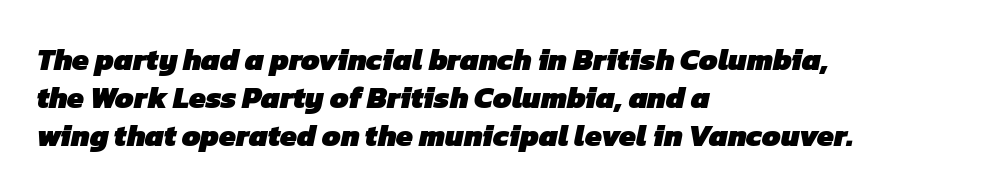
The designer went with a sans here, leaving each stem footless. Students, note that the glyphs here touch the page at normal intervals. The passage is arranged the way most books set body copy — flush left. Regarding leading, the lines here are spaced in the standard way. The rendering uses natural spacing where letterforms have individual widths.
